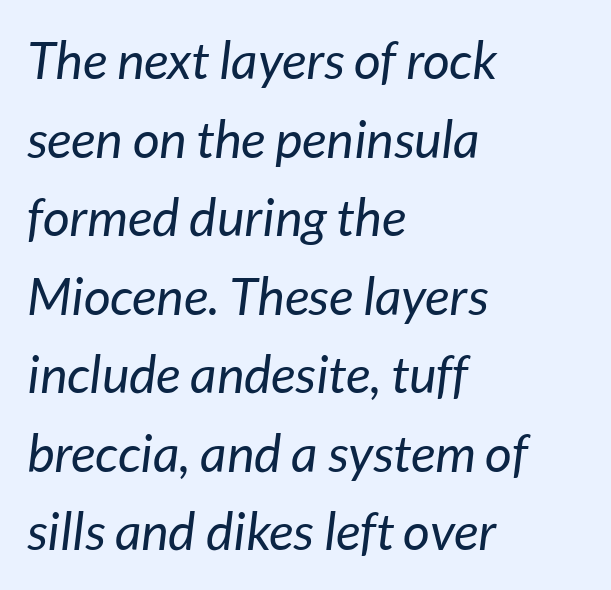
One glance says typical: line gaps are just what's usual. Is this a heavy cut? Hardly; it is regular or lighter. The whole block is typeset with a tilt. The rendering uses natural spacing where letterforms have individual widths.
